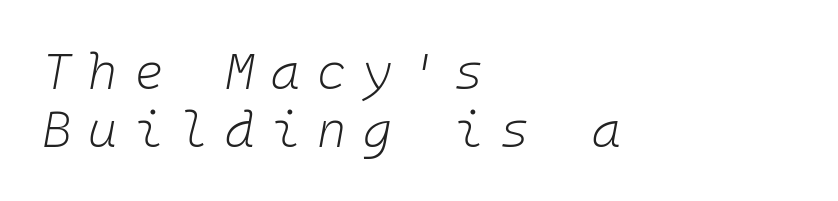
Q: Is the text bold? A: No.
Q: Is the text italic (slanted)? A: Yes, it leans right by about 10 degrees.
Q: Is the text underlined? A: No.
Q: How is the paragraph aligned? A: Left-aligned.
Q: Is the spacing between letters normal or unusually wide? A: Unusually wide.
Q: Width (condensed, normal, or wide)? A: Normal.
Q: Stroke contrast? A: Low.
Q: x-height? A: Medium.
Q: Monospaced? A: Yes.
